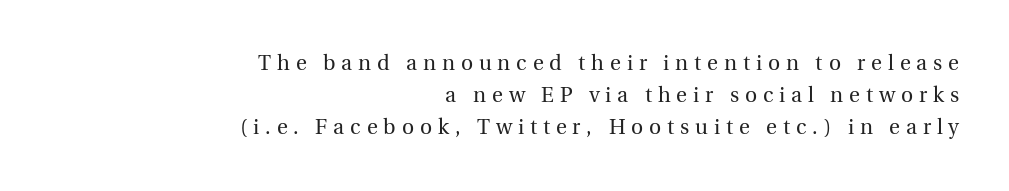
The image shows 21 px text type, upright; set right-aligned, normal line spacing (1.53x), unusually wide letter spacing (+0.28 em), not underlined.
